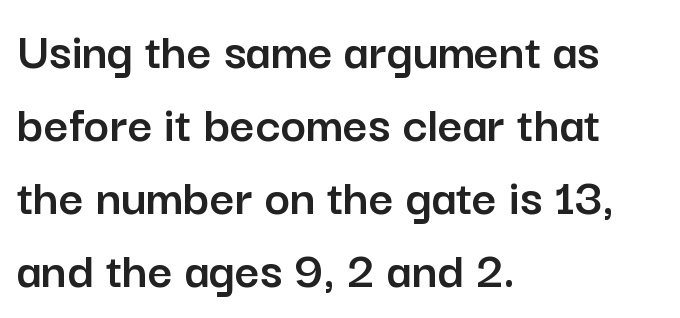
{"serif": "no", "italic": "no", "width": "normal", "stroke_contrast": "low", "x_height": "medium", "monospaced": "no", "underline": "no", "align": "left", "line_spacing": "normal", "line_spacing_ratio": 1.35, "letter_spacing": "normal", "letter_spacing_em": 0.0, "glyph_px": 54}
